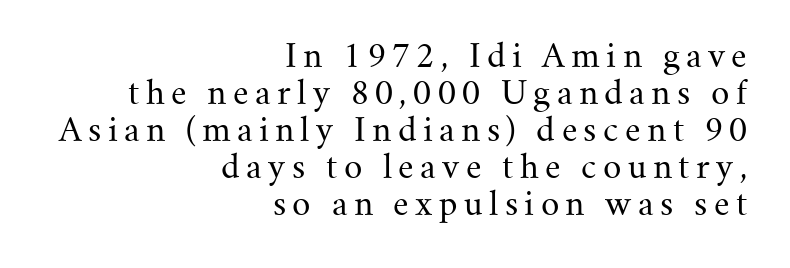
Q: Is the text bold? A: No.
Q: Is the text italic (slanted)? A: No, it is upright.
Q: Is the typeface a serif or a sans-serif typeface? A: Serif.
Q: Is the text underlined? A: No.
Q: How is the paragraph aligned? A: Right-aligned.
Q: Is the spacing between letters normal or unusually wide? A: Unusually wide.
Q: Width (condensed, normal, or wide)? A: Normal.
Q: Stroke contrast? A: Medium.
Q: x-height? A: Small.
Q: Monospaced? A: No.
